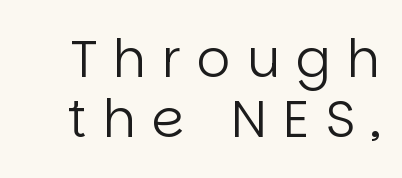
{"serif": "no", "italic": "no", "bold": "no", "weight": "regular", "width": "normal", "stroke_contrast": "low", "x_height": "large", "monospaced": "no", "underline": "no", "line_spacing": "tight", "line_spacing_ratio": 1.15, "letter_spacing": "wide", "letter_spacing_em": 0.31, "glyph_px": 52}
